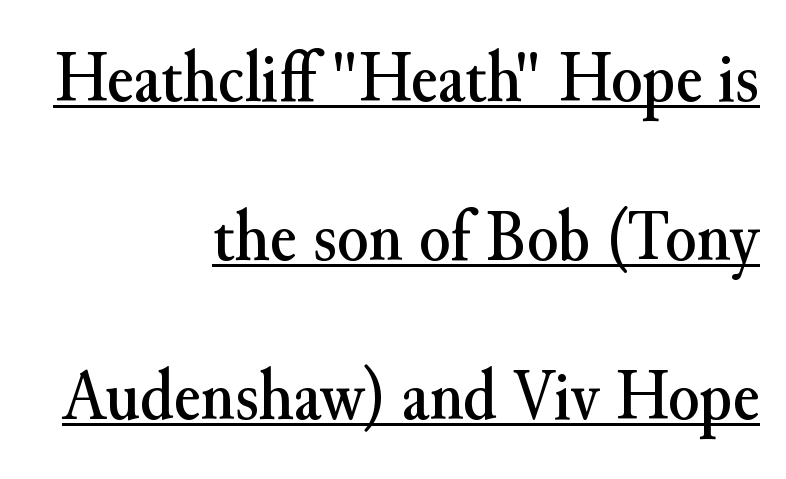
{"serif": "yes", "italic": "no", "width": "normal", "stroke_contrast": "medium", "x_height": "small", "monospaced": "no", "underline": "yes", "align": "right", "line_spacing": "loose", "line_spacing_ratio": 2.21, "letter_spacing": "normal", "letter_spacing_em": 0.0, "glyph_px": 72}
